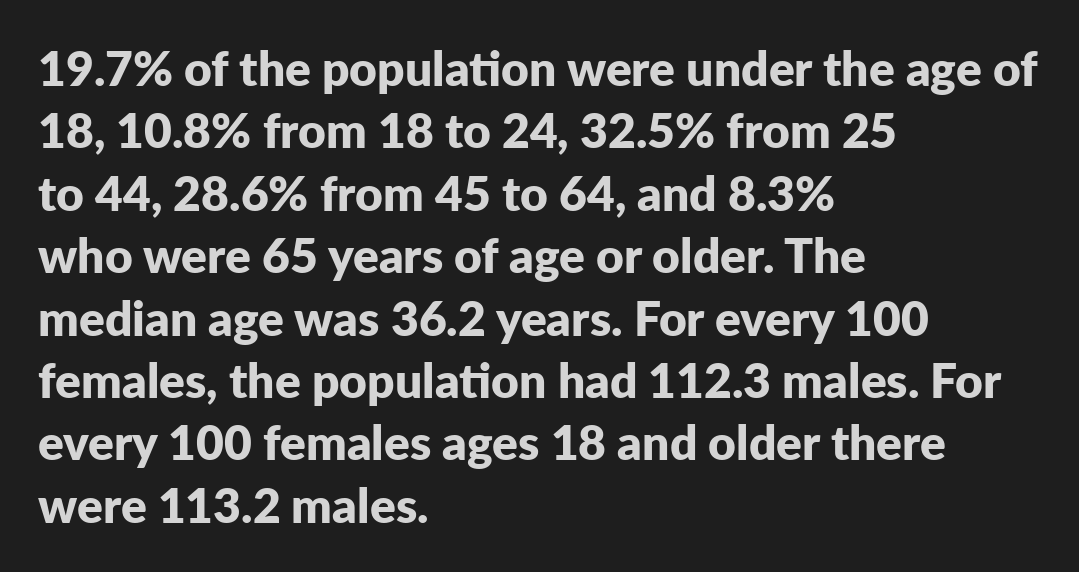
The passage shown is emphatically bold. The letters sit at their default tracking, neither squeezed nor spread. Font category for this specimen: sans-serif. Do the characters align in a grid? No, the font is proportional.
